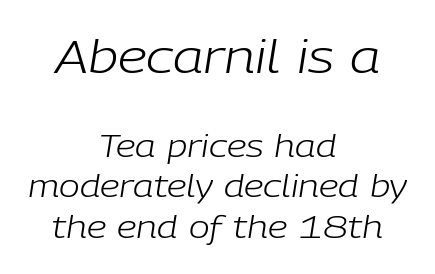
{"italic": "yes", "lean": "right", "slant_degrees": 9, "bold": "no", "weight": "light", "width": "normal", "stroke_contrast": "low", "x_height": "medium", "monospaced": "no", "underline": "no", "align": "center", "line_spacing": "normal", "line_spacing_ratio": 1.32, "letter_spacing": "normal", "letter_spacing_em": 0.0, "larger_block": "first", "size_ratio": 1.48, "glyph_px": 46}
